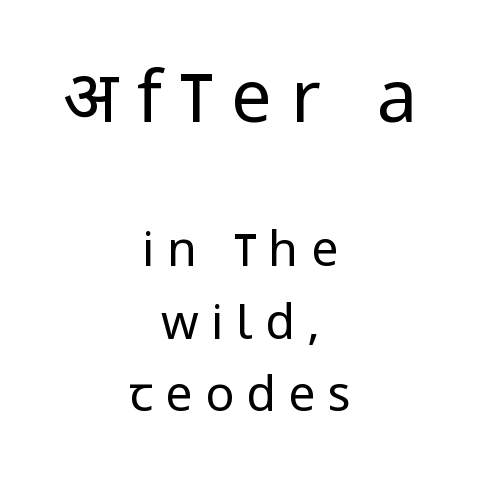
The image shows 72 px regular-weight, condensed sans-serif type, upright; set centered, normal line spacing (1.51x), unusually wide letter spacing (+0.26 em), not underlined; the first (top) block is 1.5x larger; low stroke contrast and a large x-height.
